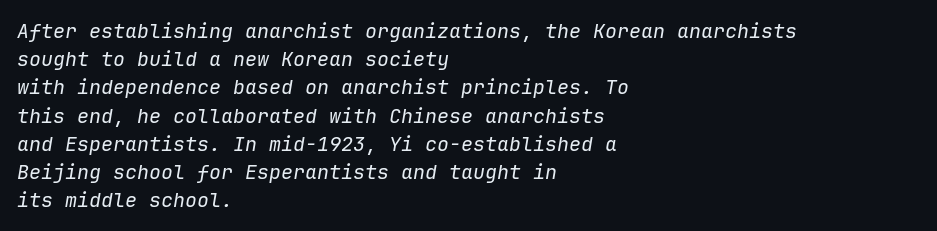
The image shows 20 px text type, italic (leaning right); set left-aligned, normal line spacing (1.41x), normal letter spacing, not underlined.
